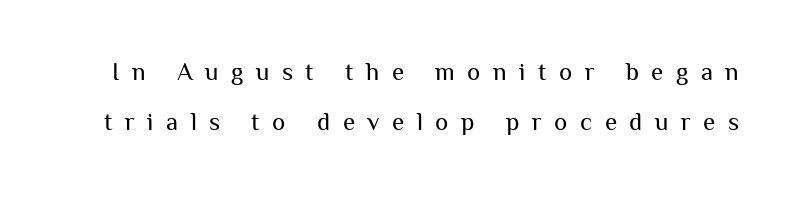
{"italic": "no", "bold": "no", "underline": "no", "line_spacing": "loose", "line_spacing_ratio": 2.02, "letter_spacing": "wide", "letter_spacing_em": 0.5, "glyph_px": 25}
